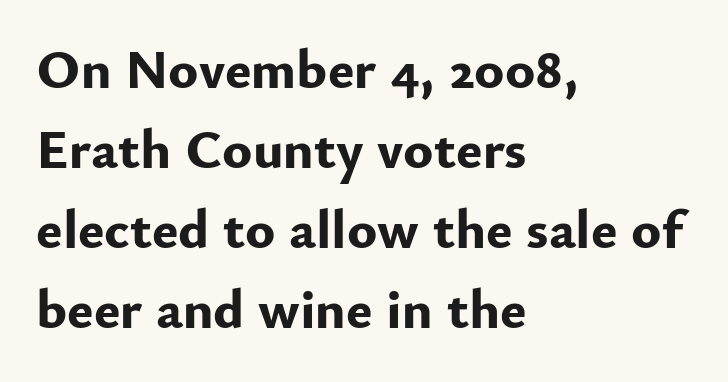
The typesetting leans heavy: a genuine bold. Looks like regular typesetting: each glyph gets only the width it needs. The designer went with a sans here, leaving each stem footless. Default kerning and tracking; the words read as compact shapes. All the whitespace from short lines collects on the right.
